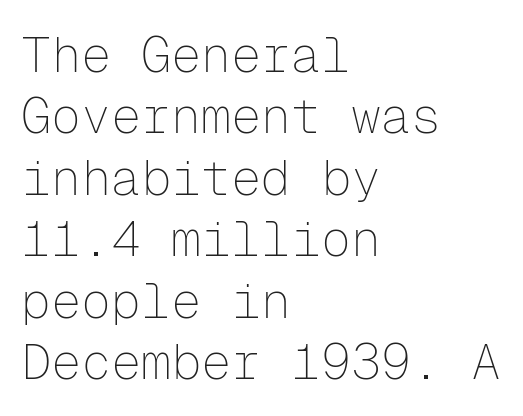
This is not heavy type; no bold has been used. The paragraph shown leans on its left margin. In terms of letterspacing, this is plain default setting. The text was rendered using a sans face with plain stroke endings.
